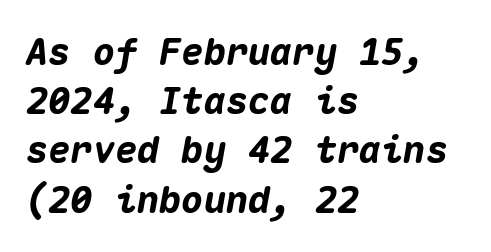
Q: Is the text bold? A: Yes.
Q: Is the text italic (slanted)? A: Yes, it leans right by about 10 degrees.
Q: Is the text underlined? A: No.
Q: How is the paragraph aligned? A: Left-aligned.
Q: Is the spacing between letters normal or unusually wide? A: Normal.
Q: Is the spacing between lines tight, normal or loose? A: Normal.
Q: Width (condensed, normal, or wide)? A: Normal.
Q: Stroke contrast? A: Medium.
Q: x-height? A: Medium.
Q: Monospaced? A: Yes.
